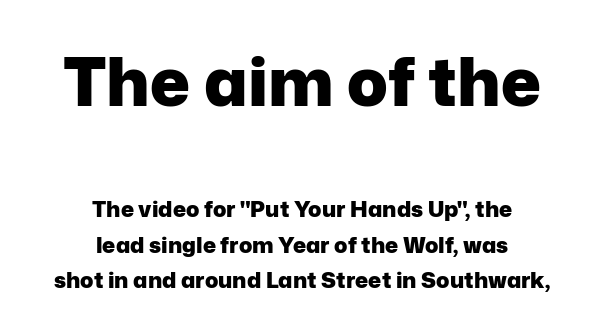
{"serif": "no", "italic": "no", "bold": "yes", "weight": "heavy", "width": "normal", "stroke_contrast": "low", "x_height": "medium", "monospaced": "no", "underline": "no", "align": "center", "line_spacing": "normal", "line_spacing_ratio": 1.61, "letter_spacing": "normal", "letter_spacing_em": 0.0, "larger_block": "first", "size_ratio": 3.05, "glyph_px": 67}
